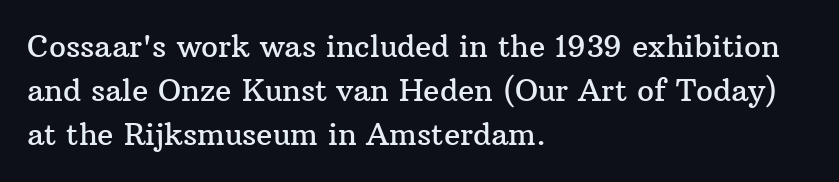
{"serif": "yes", "italic": "no", "width": "normal", "stroke_contrast": "medium", "x_height": "medium", "monospaced": "no", "underline": "no", "align": "left", "line_spacing": "normal", "line_spacing_ratio": 1.47, "letter_spacing": "normal", "letter_spacing_em": 0.0, "glyph_px": 30}
